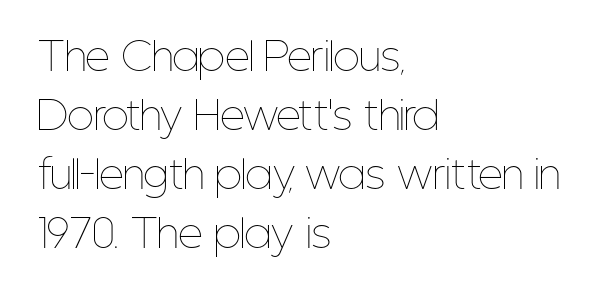
Posture: upright roman. The rendering anchors every line to the left-hand side. Letters have the restrained weight of plain body copy at most. Quick note: interline space is typical.
